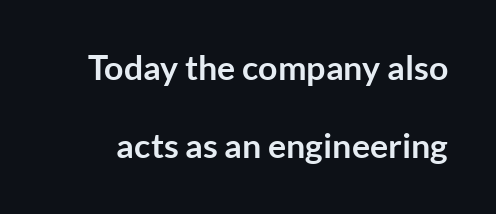
{"serif": "no", "italic": "no", "bold": "yes", "weight": "semibold", "width": "normal", "stroke_contrast": "low", "x_height": "medium", "monospaced": "no", "underline": "no", "line_spacing": "loose", "line_spacing_ratio": 2.3, "letter_spacing": "normal", "letter_spacing_em": 0.0, "glyph_px": 34}
